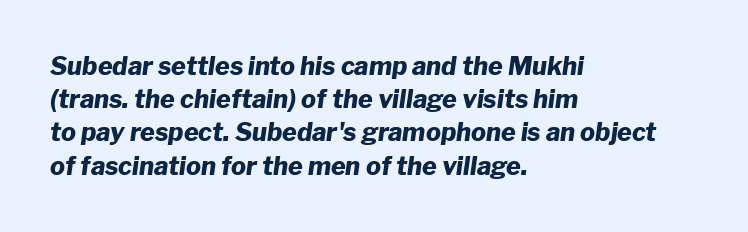
The image shows 25 px bold type, italic (leaning right); set left-aligned, normal line spacing (1.33x), normal letter spacing, not underlined.
